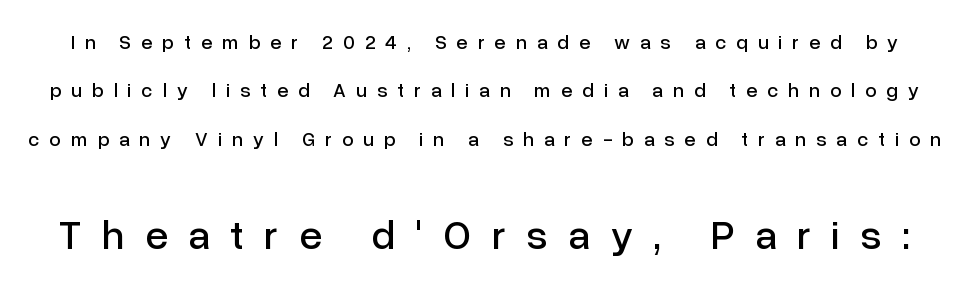
The rendering uses a large line-height, opening up the rows. A typesetter would call this proportional, since set widths differ per character. The type sits square on the baseline with zero lean. Letters rest on an invisible, unmarked baseline. Note: smaller setting up top, larger setting below.
